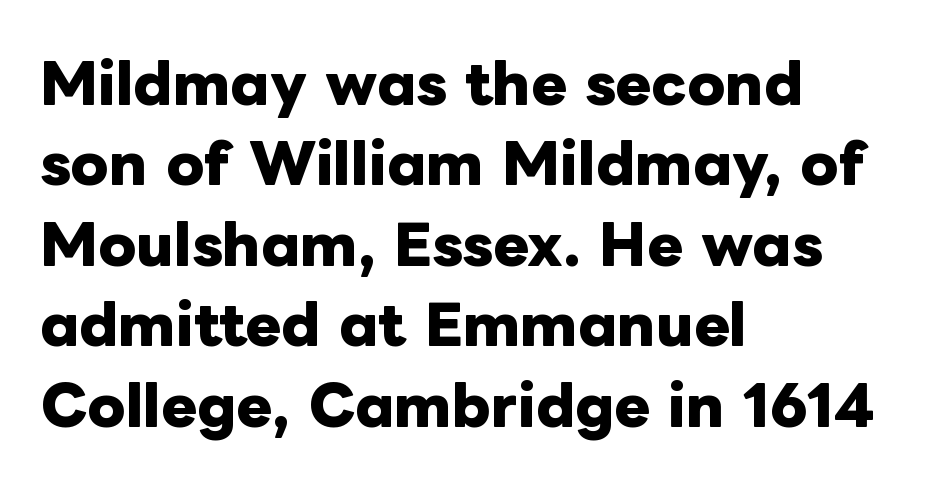
The image shows 54 px heavy type, upright; set left-aligned, normal line spacing (1.49x), normal letter spacing, not underlined; low stroke contrast and a medium x-height.
